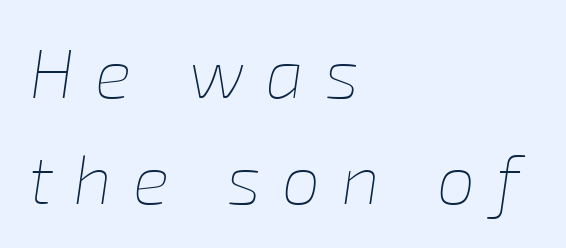
These lines are set flush left with a ragged right edge. Successive baselines arrive at the customary interval. The area under the type is left untouched. There's an unmistakable incline to the writing here. These lines are rendered in a variable-pitch font.
